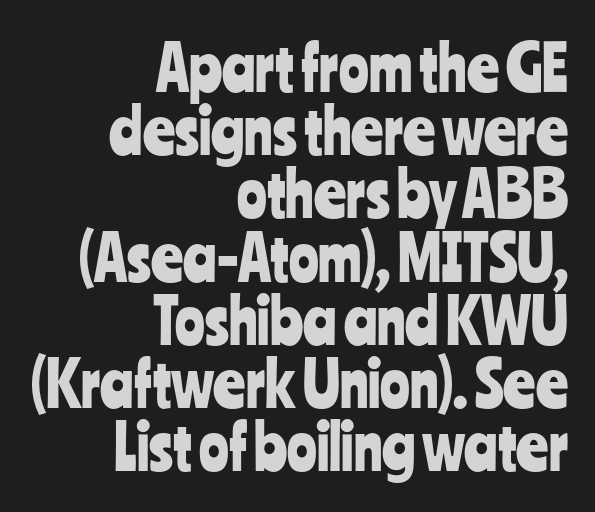
{"serif": "no", "italic": "no", "width": "condensed", "stroke_contrast": "low", "x_height": "medium", "monospaced": "no", "underline": "no", "align": "right", "line_spacing": "tight", "line_spacing_ratio": 1.02, "letter_spacing": "normal", "letter_spacing_em": 0.0, "glyph_px": 62}
